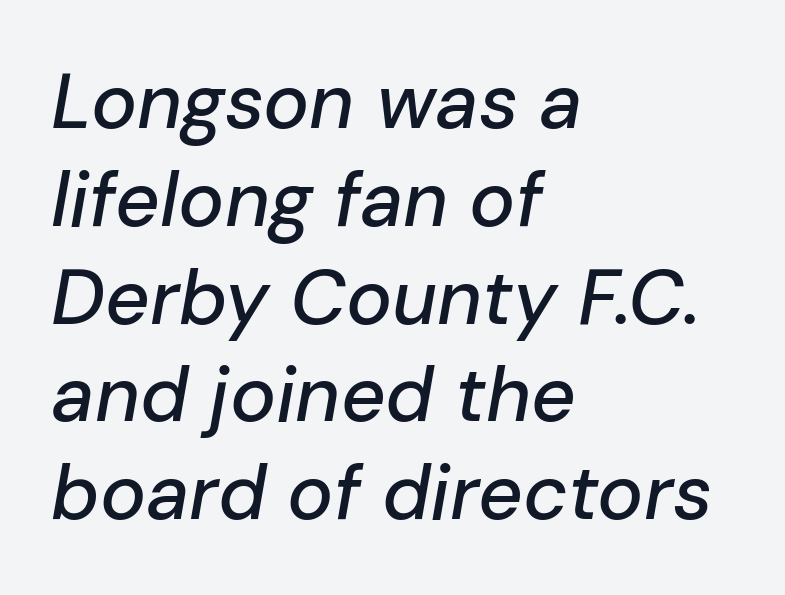
Q: Is the text italic (slanted)? A: Yes, it leans right by about 10 degrees.
Q: Is the text underlined? A: No.
Q: How is the paragraph aligned? A: Left-aligned.
Q: Is the spacing between letters normal or unusually wide? A: Normal.
Q: Is the spacing between lines tight, normal or loose? A: Normal.
Q: Width (condensed, normal, or wide)? A: Normal.
Q: Stroke contrast? A: Low.
Q: x-height? A: Medium.
Q: Monospaced? A: No.
